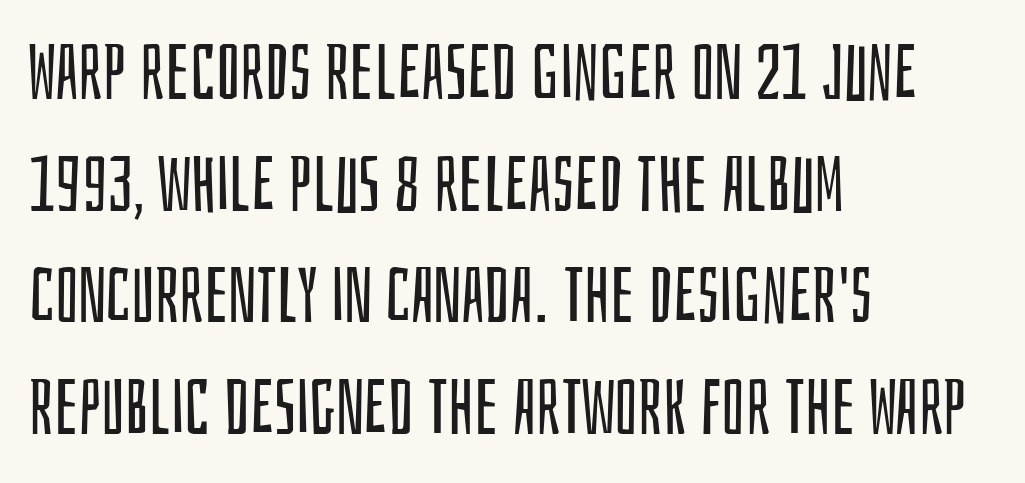
Bare-footed words on every line. No extra ink here — the face is not bold. Notice how the passage keeps a crisp vertical edge on the left only. Summary of vertical rhythm: regular, with standard interline spacing. These lines keep a tight, regular rhythm from letter to letter. Spacing verdict: proportional, widths tailored to each character.
